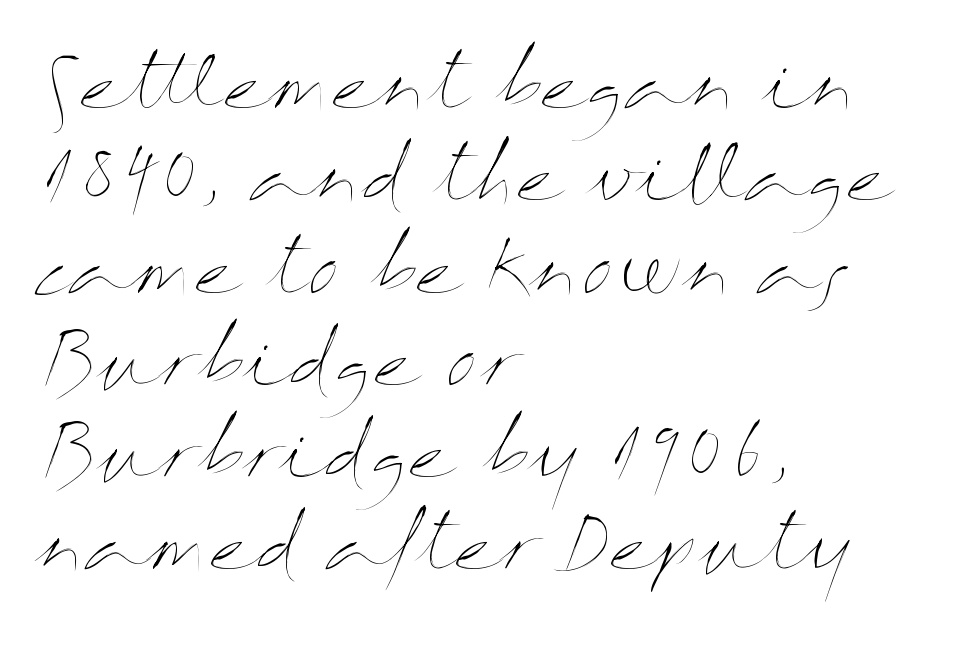
The image shows 71 px thin, wide type; set left-aligned, normal line spacing (1.3x), normal letter spacing, not underlined; medium stroke contrast and a medium x-height.
